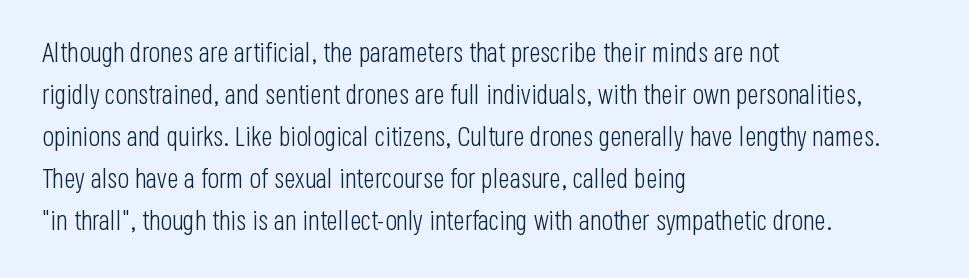
Each new line begins a customary step beneath the previous one. The passage shown is not underscored anywhere. Weight: not bold — regular or lighter. Nope, not italic — everything's standing straight. A classic flush-left, rag-right setting is used for this passage.
